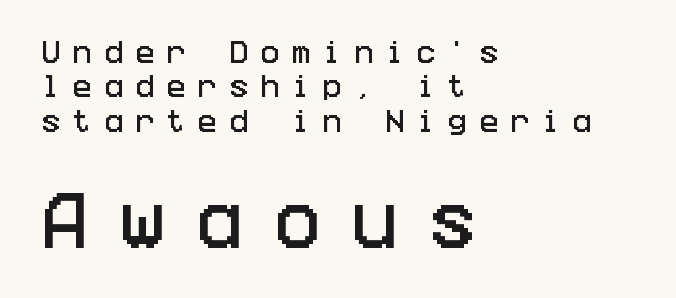
Q: Is the text italic (slanted)? A: No, it is upright.
Q: Is the typeface a serif or a sans-serif typeface? A: Sans-serif.
Q: Is the text underlined? A: No.
Q: How is the paragraph aligned? A: Left-aligned.
Q: Is the spacing between letters normal or unusually wide? A: Unusually wide.
Q: Is the spacing between lines tight, normal or loose? A: Normal.
Q: Which block of text is set in a larger size, the first (top) or the second (bottom)? A: The second (bottom) one.
Q: Width (condensed, normal, or wide)? A: Condensed.
Q: Stroke contrast? A: Low.
Q: x-height? A: Large.
